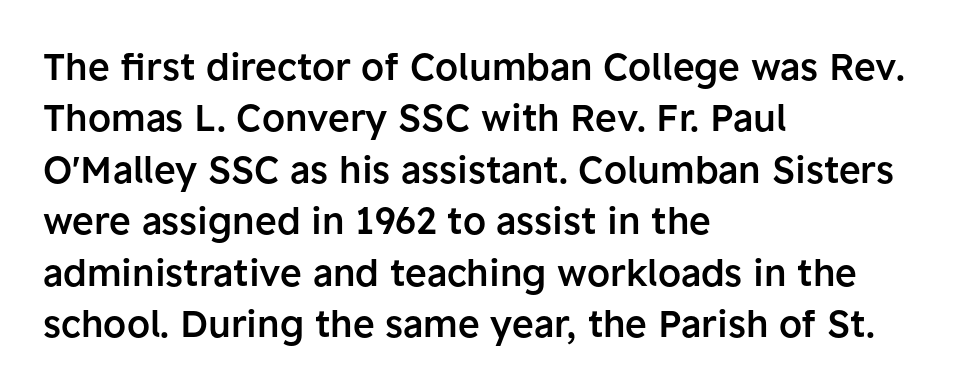
Q: Is the text bold? A: Semi-bold.
Q: Is the text italic (slanted)? A: No, it is upright.
Q: Is the typeface a serif or a sans-serif typeface? A: Sans-serif.
Q: Is the text underlined? A: No.
Q: How is the paragraph aligned? A: Left-aligned.
Q: Is the spacing between letters normal or unusually wide? A: Normal.
Q: Is the spacing between lines tight, normal or loose? A: Normal.
Q: Width (condensed, normal, or wide)? A: Normal.
Q: Stroke contrast? A: Low.
Q: x-height? A: Medium.
Q: Monospaced? A: No.
